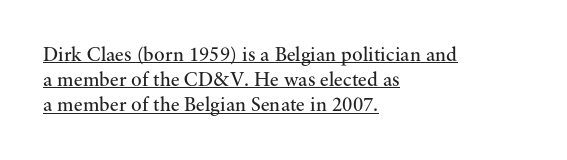
The image shows 20 px text type, upright; set left-aligned, normal line spacing (1.26x), normal letter spacing, underlined.
